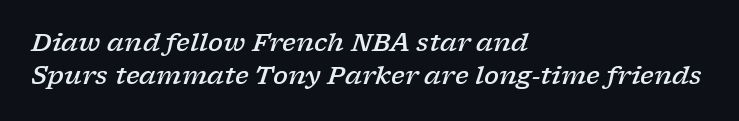
The image shows 25 px text type, italic (leaning right); set left-aligned, normal line spacing (1.32x), normal letter spacing, not underlined.
